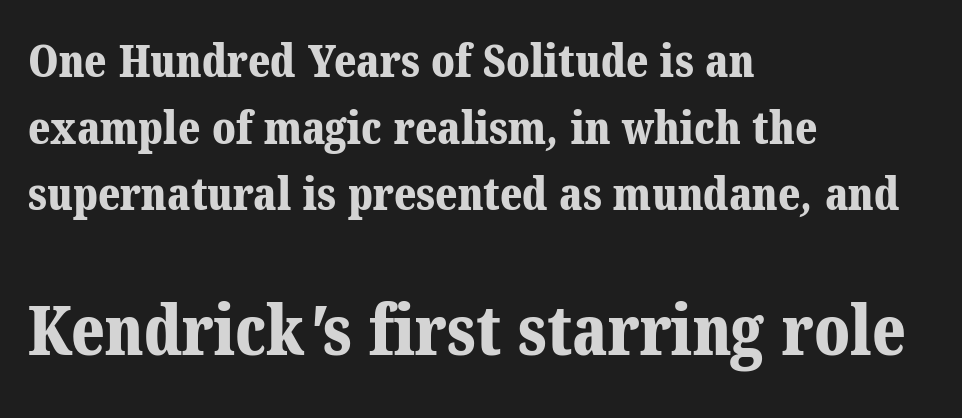
Q: Is the text bold? A: Yes.
Q: Is the typeface a serif or a sans-serif typeface? A: Serif.
Q: Is the text underlined? A: No.
Q: How is the paragraph aligned? A: Left-aligned.
Q: Is the spacing between letters normal or unusually wide? A: Normal.
Q: Is the spacing between lines tight, normal or loose? A: Normal.
Q: Which block of text is set in a larger size, the first (top) or the second (bottom)? A: The second (bottom) one.
Q: Width (condensed, normal, or wide)? A: Normal.
Q: Stroke contrast? A: Medium.
Q: x-height? A: Medium.
Q: Monospaced? A: No.
